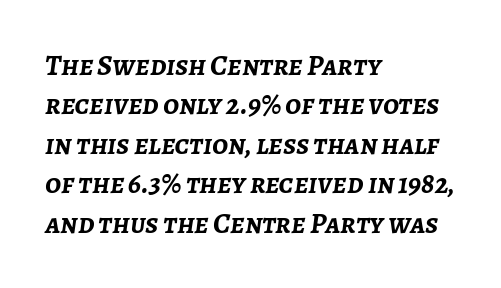
{"italic": "yes", "lean": "right", "slant_degrees": 7, "bold": "yes", "weight": "semibold", "width": "normal", "stroke_contrast": "low", "x_height": "medium", "monospaced": "no", "underline": "no", "align": "left", "line_spacing": "normal", "line_spacing_ratio": 1.36, "letter_spacing": "normal", "letter_spacing_em": 0.0, "glyph_px": 29}
